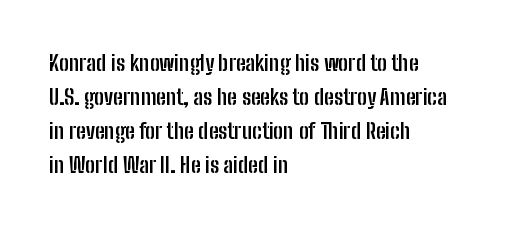
Underline: absent. Default kerning and tracking; the words read as compact shapes. Successive baselines arrive at the customary interval. You can tell it's not italic because the verticals are truly vertical. One-word summary of the alignment: left. These lines carry a lot of weight — the face is fully bold.
